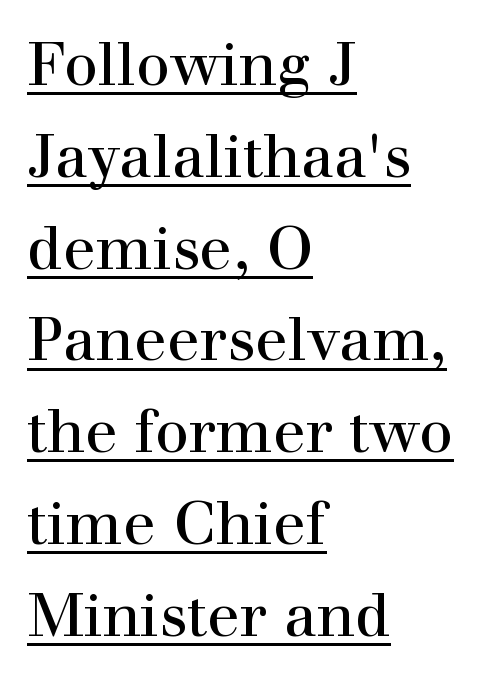
Q: Is the text bold? A: No.
Q: Is the text italic (slanted)? A: No, it is upright.
Q: Is the typeface a serif or a sans-serif typeface? A: Serif.
Q: Is the text underlined? A: Yes.
Q: How is the paragraph aligned? A: Left-aligned.
Q: Is the spacing between letters normal or unusually wide? A: Normal.
Q: Is the spacing between lines tight, normal or loose? A: Normal.
Q: Width (condensed, normal, or wide)? A: Normal.
Q: Stroke contrast? A: High.
Q: x-height? A: Medium.
Q: Monospaced? A: No.
